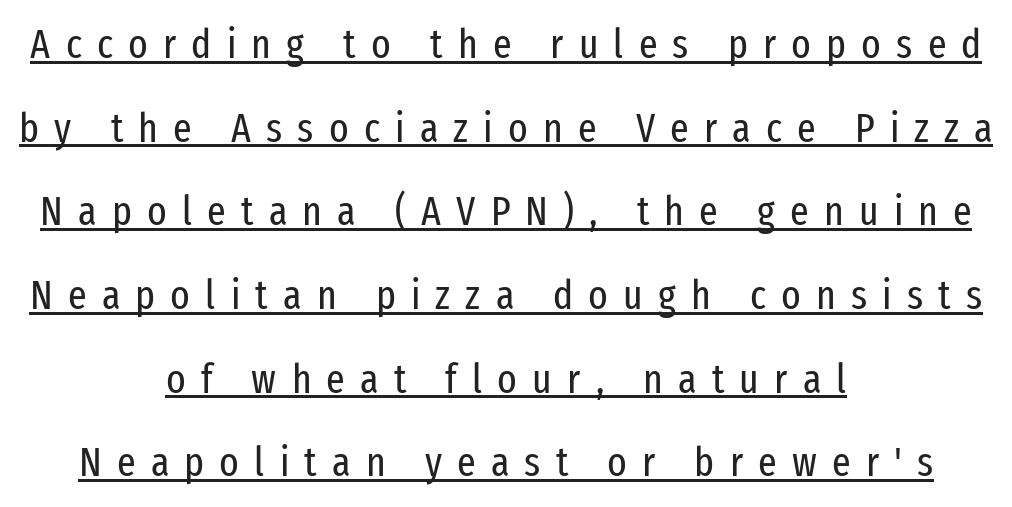
{"serif": "no", "italic": "no", "bold": "no", "weight": "regular", "width": "condensed", "stroke_contrast": "low", "x_height": "medium", "monospaced": "no", "underline": "yes", "align": "center", "line_spacing": "loose", "line_spacing_ratio": 2.04, "letter_spacing": "wide", "letter_spacing_em": 0.37, "glyph_px": 41}
